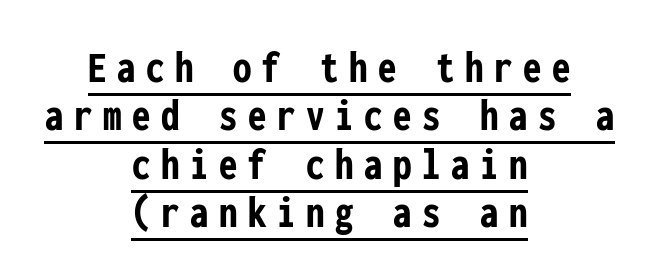
The typography opts for an upright posture over an oblique one. The rendering inserts visible extra space after every character. Every letter is thick-stroked: bold, no question. Compared with typical paragraphs, the rows here are closer together. Alignment: centered. The font family rendered here belongs to the sans-serif group.
